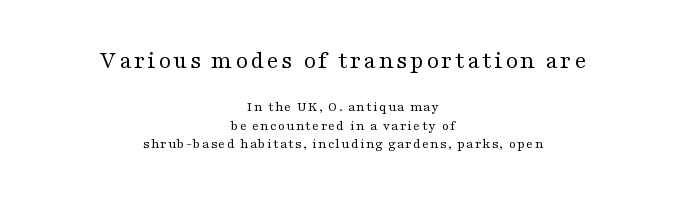
The image shows 25 px text type, upright; set centered, normal line spacing (1.33x), not underlined; the first (top) block is 1.79x larger.
